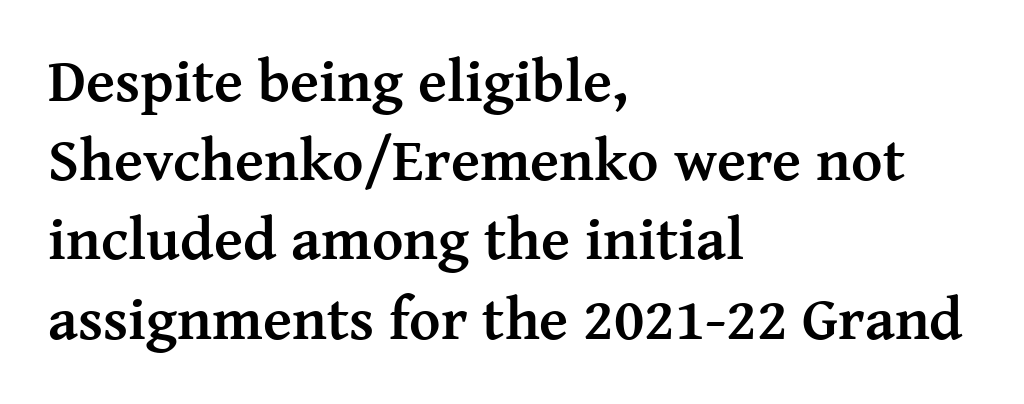
Q: Is the text bold? A: Yes.
Q: Is the text italic (slanted)? A: No, it is upright.
Q: Is the typeface a serif or a sans-serif typeface? A: Serif.
Q: Is the text underlined? A: No.
Q: How is the paragraph aligned? A: Left-aligned.
Q: Is the spacing between letters normal or unusually wide? A: Normal.
Q: Is the spacing between lines tight, normal or loose? A: Normal.
Q: Width (condensed, normal, or wide)? A: Normal.
Q: Stroke contrast? A: Medium.
Q: x-height? A: Medium.
Q: Monospaced? A: No.
